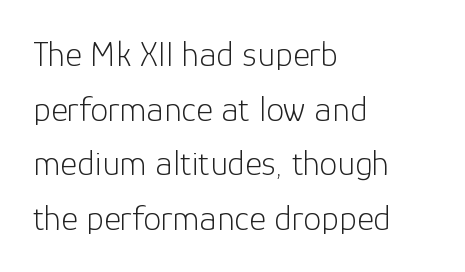
Q: Is the text bold? A: No.
Q: Is the text italic (slanted)? A: No, it is upright.
Q: Is the typeface a serif or a sans-serif typeface? A: Sans-serif.
Q: Is the text underlined? A: No.
Q: How is the paragraph aligned? A: Left-aligned.
Q: Is the spacing between letters normal or unusually wide? A: Normal.
Q: Is the spacing between lines tight, normal or loose? A: Normal.
Q: Width (condensed, normal, or wide)? A: Normal.
Q: Stroke contrast? A: Low.
Q: x-height? A: Medium.
Q: Monospaced? A: No.
